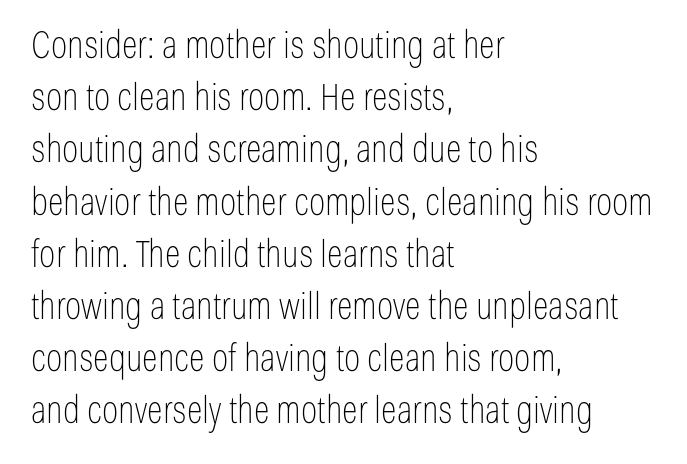
{"serif": "no", "italic": "no", "bold": "no", "weight": "thin", "width": "condensed", "stroke_contrast": "low", "x_height": "medium", "monospaced": "no", "underline": "no", "align": "left", "line_spacing": "normal", "line_spacing_ratio": 1.41, "letter_spacing": "normal", "letter_spacing_em": 0.0, "glyph_px": 37}
